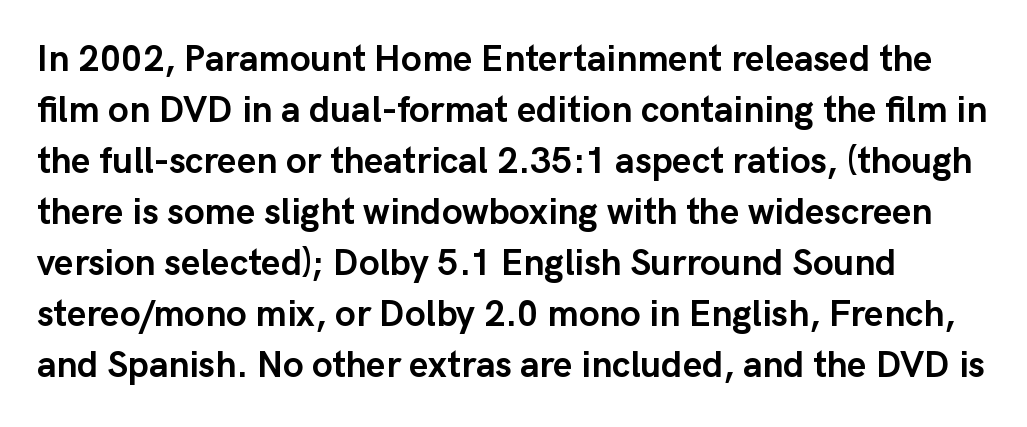
The image shows 37 px semibold sans-serif type, upright; set normal line spacing (1.38x), normal letter spacing, not underlined; low stroke contrast and a medium x-height.
